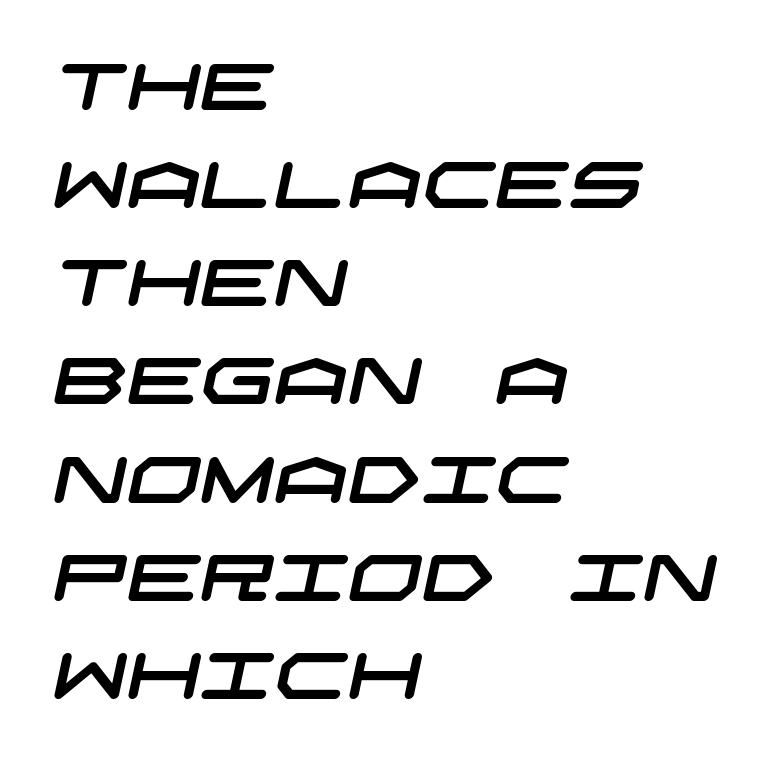
Q: Is the typeface a serif or a sans-serif typeface? A: Sans-serif.
Q: Is the text underlined? A: No.
Q: How is the paragraph aligned? A: Left-aligned.
Q: Is the spacing between letters normal or unusually wide? A: Normal.
Q: Is the spacing between lines tight, normal or loose? A: Normal.
Q: Width (condensed, normal, or wide)? A: Wide.
Q: Stroke contrast? A: Low.
Q: x-height? A: Large.
